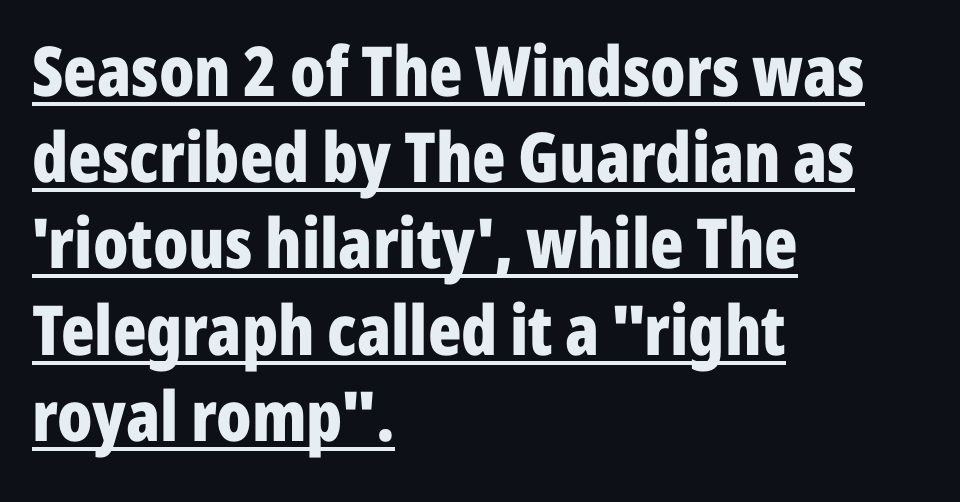
The letterforms sit shoulder to shoulder at normal distance. Proportional: the letters do not fall into vertical columns. Whoever set this chose a conventional vertical rhythm. This is heavy type, rendered in bold.
